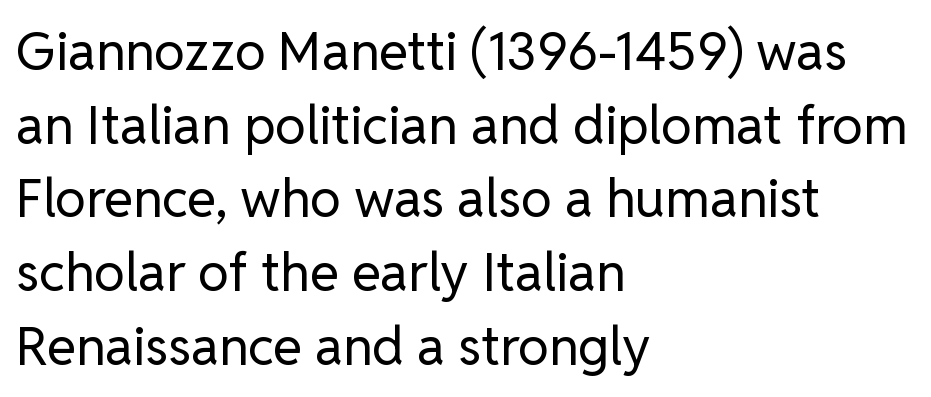
All the whitespace from short lines collects on the right. In terms of leading, this rendering sits right in the middle. Posture: straight, roman, zero tilt. Beneath every word, the page is bare. The typeface chosen for these lines omits serifs. The gaps between neighbouring characters are ordinary and unremarkable.
